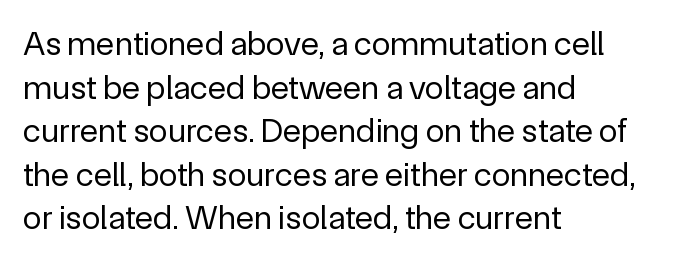
Underlining? Definitely not there. Proportional: the letters do not fall into vertical columns. Unlike a traditional serif, this face leaves its strokes unadorned. Which margin do the lines hug? The left one — the right edge is uneven. Weight: not bold — regular or lighter. In terms of leading, this rendering sits right in the middle.
